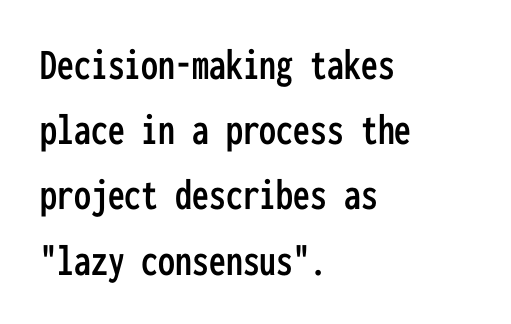
{"serif": "no", "italic": "no", "width": "condensed", "stroke_contrast": "low", "x_height": "medium", "monospaced": "yes", "underline": "no", "align": "left", "line_spacing": "normal", "line_spacing_ratio": 1.45, "letter_spacing": "normal", "letter_spacing_em": 0.0, "glyph_px": 45}
